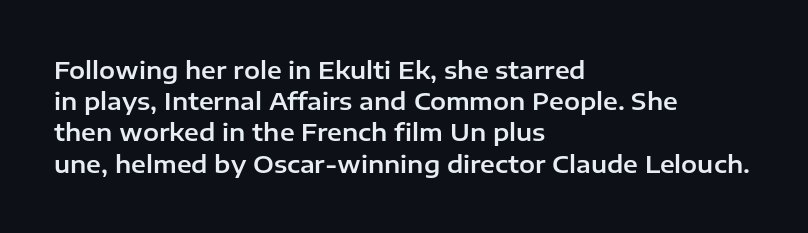
{"italic": "no", "underline": "no", "align": "left", "line_spacing": "normal", "line_spacing_ratio": 1.3, "letter_spacing": "normal", "letter_spacing_em": 0.0, "glyph_px": 24}
